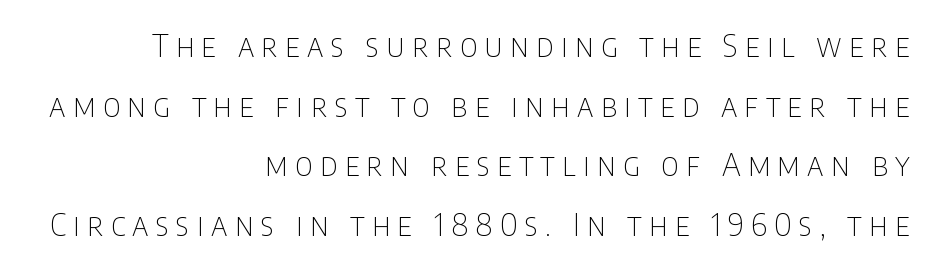
This rendering features lettering with no underline. Is this a sans? Yes — the strokes have no serifs. The rendering anchors every line to the right-hand side. Heaviness? Minimal to ordinary, like unemphasized prose. Baseline-to-baseline distance is far greater than the letter height.
